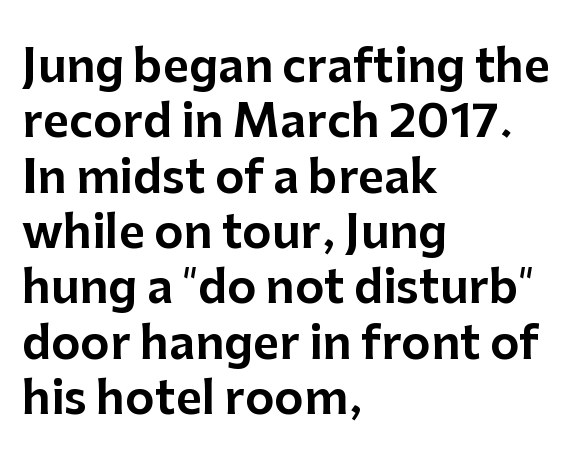
{"serif": "no", "italic": "no", "width": "normal", "stroke_contrast": "low", "x_height": "medium", "monospaced": "no", "underline": "no", "align": "left", "line_spacing_ratio": 1.23, "letter_spacing": "normal", "letter_spacing_em": 0.0, "glyph_px": 45}
